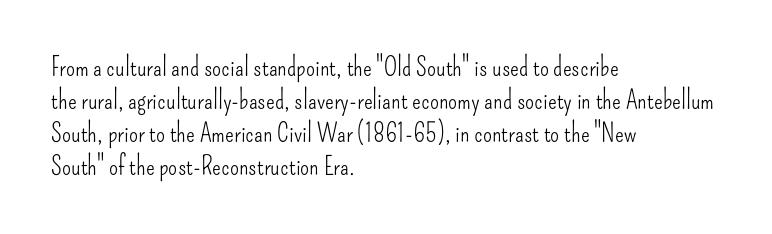
{"italic": "no", "bold": "no", "underline": "no", "align": "left", "line_spacing": "normal", "line_spacing_ratio": 1.27, "letter_spacing": "normal", "letter_spacing_em": 0.0, "glyph_px": 26}
